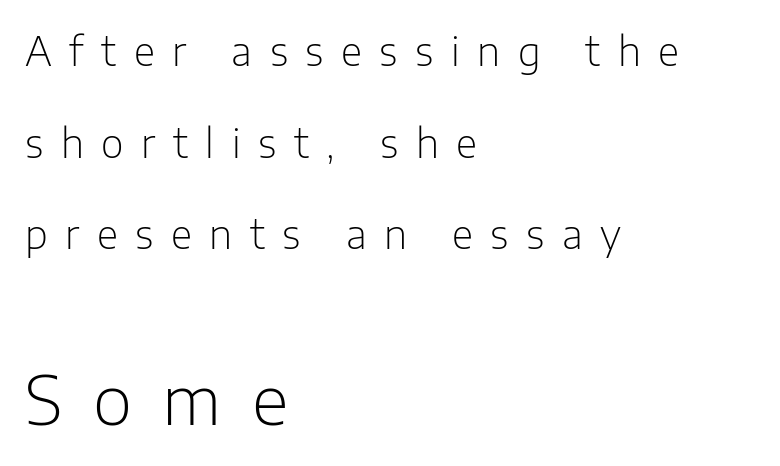
{"serif": "no", "italic": "no", "bold": "no", "weight": "light", "width": "normal", "stroke_contrast": "low", "x_height": "medium", "monospaced": "no", "underline": "no", "align": "left", "line_spacing": "loose", "line_spacing_ratio": 2.35, "letter_spacing": "wide", "letter_spacing_em": 0.45, "larger_block": "second", "size_ratio": 1.74, "glyph_px": 68}
